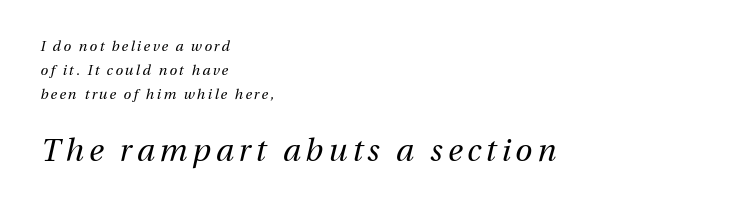
The image shows 31 px regular-weight type, italic (leaning right); set left-aligned, line spacing 1.72x, not underlined; the second (bottom) block is 2.21x larger; medium stroke contrast and a medium x-height.
